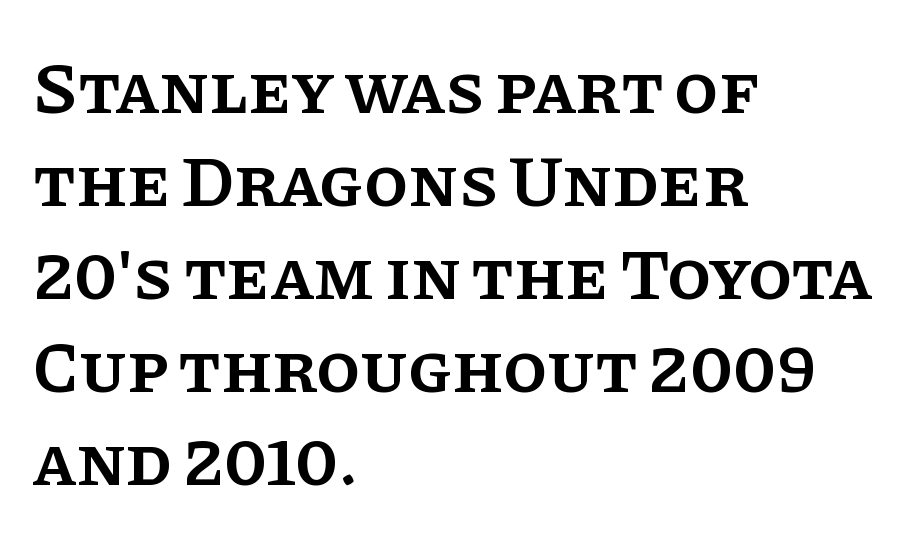
{"serif": "yes", "italic": "no", "bold": "semi", "weight": "semibold", "width": "normal", "stroke_contrast": "low", "x_height": "large", "monospaced": "no", "underline": "no", "align": "left", "line_spacing": "normal", "line_spacing_ratio": 1.29, "letter_spacing": "normal", "letter_spacing_em": 0.0, "glyph_px": 72}
